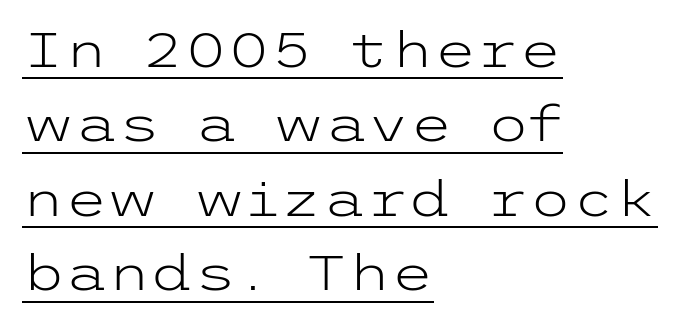
The typesetter has applied underlining to the passage shown. Posture: vertical. The font sits on the lighter half of the weight spectrum, regular included. These lines sit exactly where default settings would place them. No feet cap the strokes, marking this as sans-serif type.
